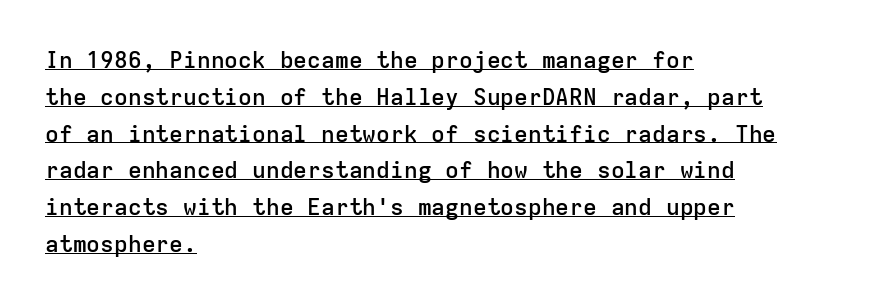
The image shows 23 px text type, upright; set left-aligned, normal line spacing (1.6x), normal letter spacing, underlined.
